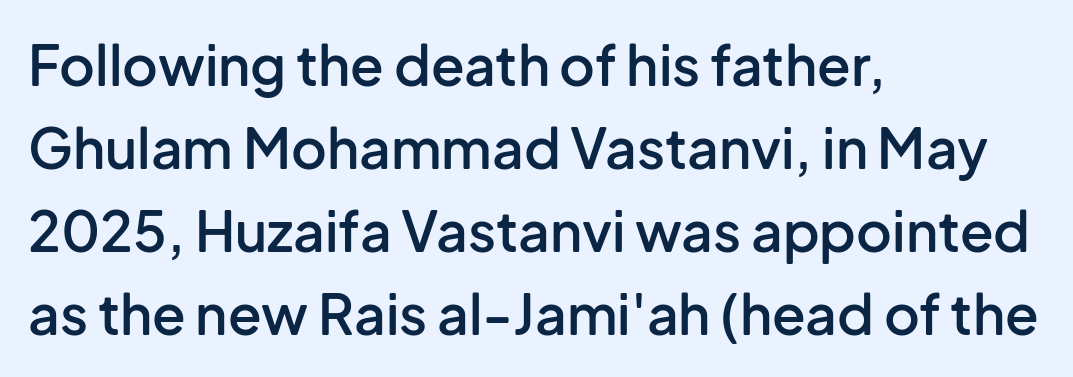
Q: Is the text bold? A: Semi-bold.
Q: Is the text italic (slanted)? A: No, it is upright.
Q: Is the typeface a serif or a sans-serif typeface? A: Sans-serif.
Q: Is the text underlined? A: No.
Q: How is the paragraph aligned? A: Left-aligned.
Q: Is the spacing between letters normal or unusually wide? A: Normal.
Q: Is the spacing between lines tight, normal or loose? A: Normal.
Q: Width (condensed, normal, or wide)? A: Normal.
Q: Stroke contrast? A: Low.
Q: x-height? A: Medium.
Q: Monospaced? A: No.
